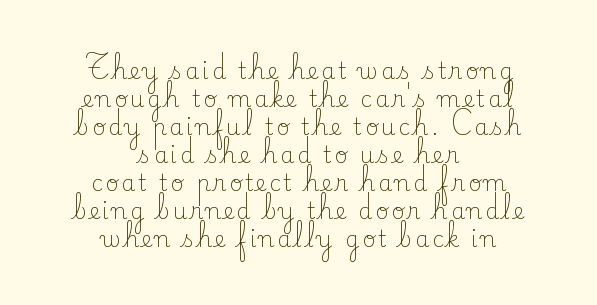
Q: Is the text bold? A: No.
Q: Is the text italic (slanted)? A: No, it is upright.
Q: Is the text underlined? A: No.
Q: How is the paragraph aligned? A: Centered.
